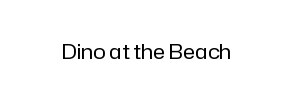
The passage shown is not underscored anywhere. The font's upright variant was chosen for this text. Stems here are at most as thick as an everyday book face. Observe the ordinary spacing: letters are neighbours, not strangers.
